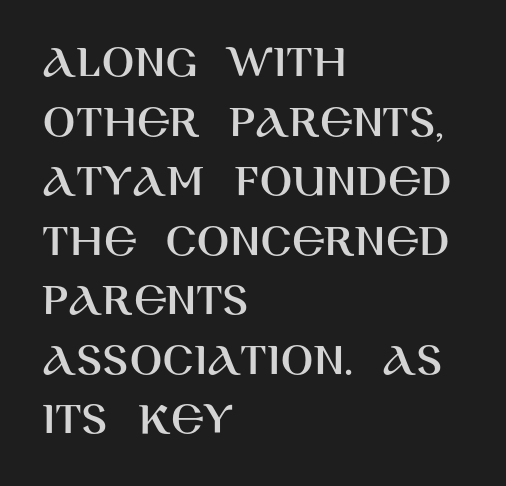
Q: Is the text italic (slanted)? A: No, it is upright.
Q: Is the typeface a serif or a sans-serif typeface? A: Sans-serif.
Q: Is the text underlined? A: No.
Q: How is the paragraph aligned? A: Left-aligned.
Q: Is the spacing between letters normal or unusually wide? A: Normal.
Q: Width (condensed, normal, or wide)? A: Normal.
Q: Stroke contrast? A: High.
Q: x-height? A: Large.
Q: Monospaced? A: No.
